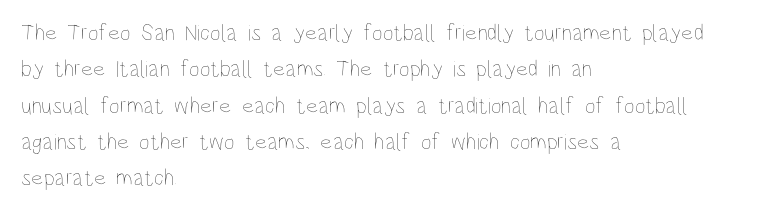
Compared with typical paragraphs, the rows here are spaced about the same. The letterforms sit at book weight or below. Ascenders rise straight up at ninety degrees. The lines are quadded left. Check the space under the baseline: it is left empty. Tracking value appears to be zero — textbook default spacing.
